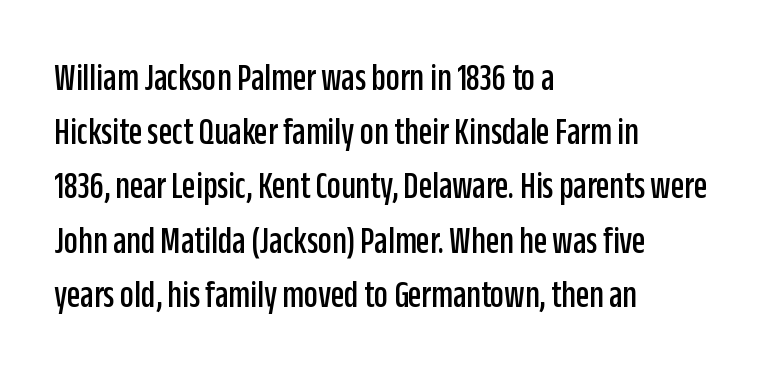
{"serif": "no", "italic": "no", "width": "condensed", "stroke_contrast": "low", "x_height": "large", "monospaced": "no", "underline": "no", "align": "left", "line_spacing": "normal", "line_spacing_ratio": 1.39, "letter_spacing": "normal", "letter_spacing_em": 0.0, "glyph_px": 39}
